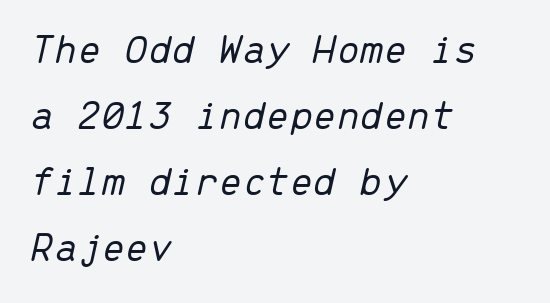
The image shows 42 px light type, italic (leaning right), monospaced; set left-aligned, normal line spacing (1.57x), normal letter spacing, not underlined; low stroke contrast and a medium x-height.
